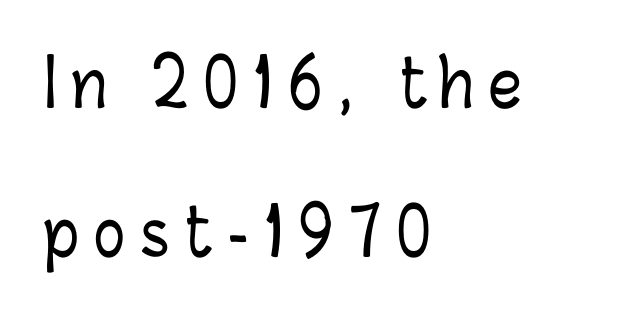
Q: Is the text italic (slanted)? A: No, it is upright.
Q: Is the text underlined? A: No.
Q: How is the paragraph aligned? A: Left-aligned.
Q: Is the spacing between letters normal or unusually wide? A: Unusually wide.
Q: Is the spacing between lines tight, normal or loose? A: Loose.
Q: Width (condensed, normal, or wide)? A: Condensed.
Q: Stroke contrast? A: Low.
Q: x-height? A: Medium.
Q: Monospaced? A: No.
